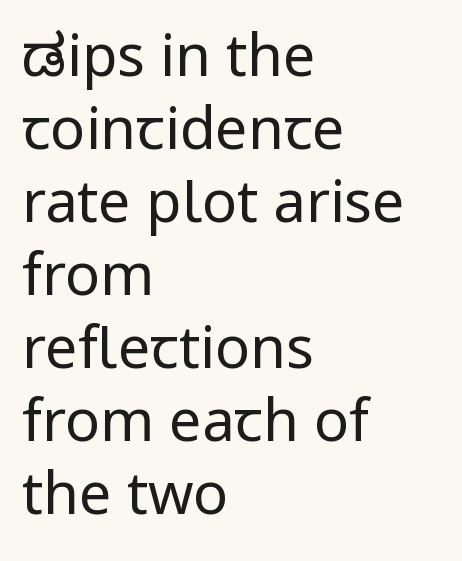
Q: Is the text bold? A: No.
Q: Is the text italic (slanted)? A: No, it is upright.
Q: Is the typeface a serif or a sans-serif typeface? A: Sans-serif.
Q: Is the text underlined? A: No.
Q: How is the paragraph aligned? A: Left-aligned.
Q: Is the spacing between letters normal or unusually wide? A: Normal.
Q: Is the spacing between lines tight, normal or loose? A: Normal.
Q: Width (condensed, normal, or wide)? A: Normal.
Q: Stroke contrast? A: Low.
Q: x-height? A: Medium.
Q: Monospaced? A: No.
